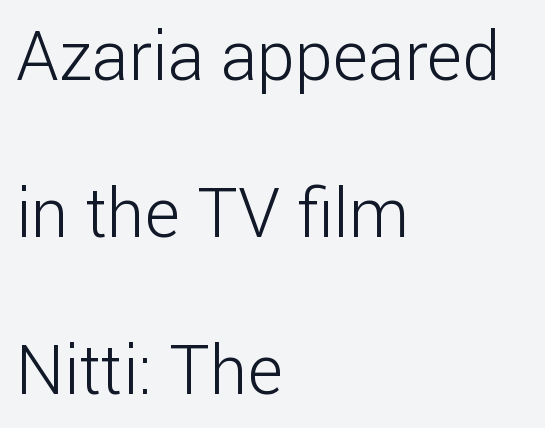
Q: Is the text bold? A: No.
Q: Is the text italic (slanted)? A: No, it is upright.
Q: Is the typeface a serif or a sans-serif typeface? A: Sans-serif.
Q: Is the text underlined? A: No.
Q: How is the paragraph aligned? A: Left-aligned.
Q: Is the spacing between letters normal or unusually wide? A: Normal.
Q: Is the spacing between lines tight, normal or loose? A: Loose.
Q: Width (condensed, normal, or wide)? A: Normal.
Q: Stroke contrast? A: Low.
Q: x-height? A: Medium.
Q: Monospaced? A: No.
